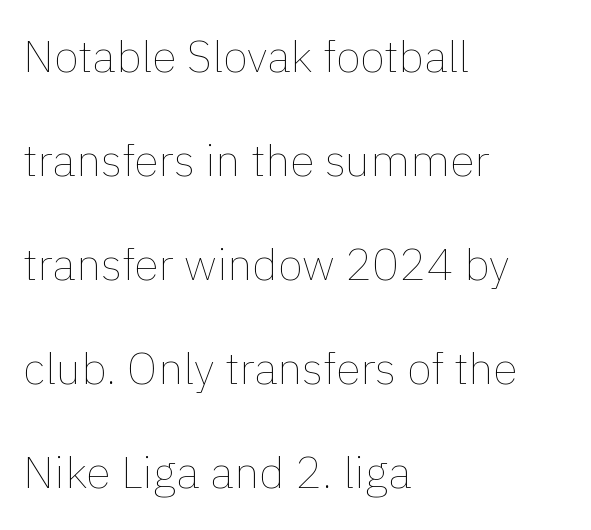
{"italic": "no", "bold": "no", "weight": "thin", "width": "normal", "stroke_contrast": "low", "x_height": "medium", "monospaced": "no", "underline": "no", "align": "left", "line_spacing": "loose", "line_spacing_ratio": 2.31, "letter_spacing": "normal", "letter_spacing_em": 0.0, "glyph_px": 45}
